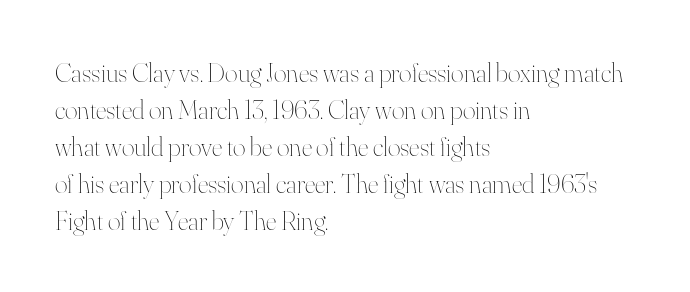
{"italic": "no", "bold": "no", "underline": "no", "align": "left", "line_spacing": "normal", "line_spacing_ratio": 1.37, "letter_spacing": "normal", "letter_spacing_em": 0.0, "glyph_px": 27}
